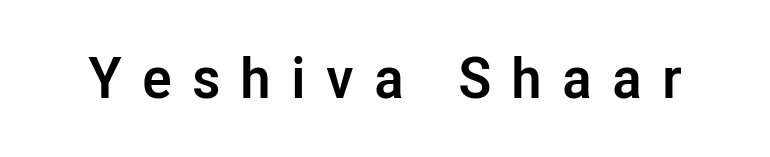
The image shows 57 px semibold sans-serif type, upright; set unusually wide letter spacing (+0.35 em), not underlined; low stroke contrast and a medium x-height.
